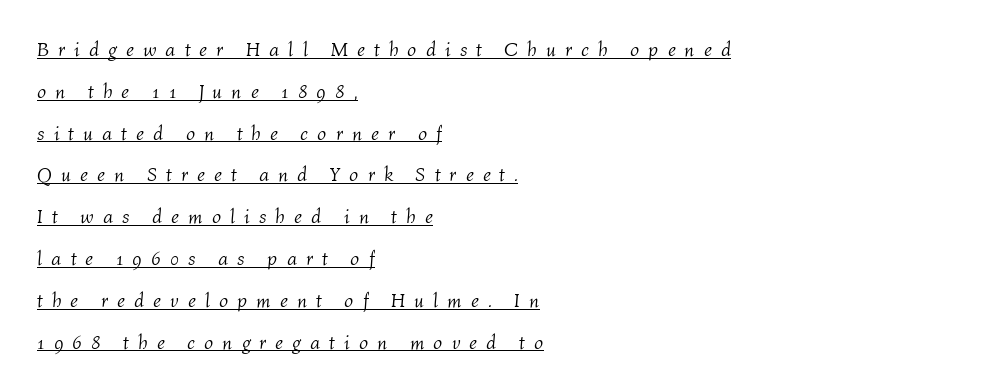
Q: Is the text bold? A: No.
Q: Is the text italic (slanted)? A: Yes, it leans right by about 4 degrees.
Q: Is the text underlined? A: Yes.
Q: How is the paragraph aligned? A: Left-aligned.
Q: Is the spacing between letters normal or unusually wide? A: Unusually wide.
Q: Is the spacing between lines tight, normal or loose? A: Loose.
